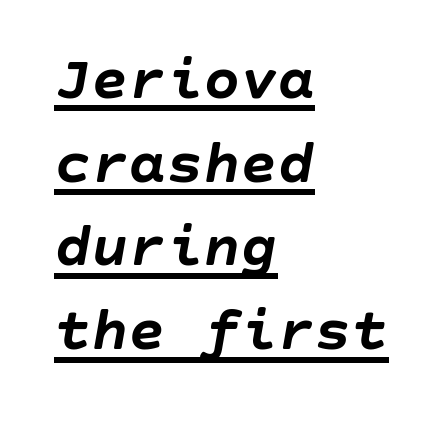
Q: Is the text bold? A: Yes.
Q: Is the text italic (slanted)? A: Yes, it leans right by about 10 degrees.
Q: Is the text underlined? A: Yes.
Q: How is the paragraph aligned? A: Left-aligned.
Q: Is the spacing between letters normal or unusually wide? A: Normal.
Q: Is the spacing between lines tight, normal or loose? A: Normal.
Q: Width (condensed, normal, or wide)? A: Normal.
Q: Stroke contrast? A: Low.
Q: x-height? A: Large.
